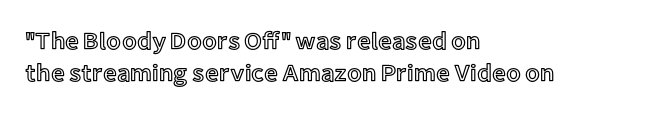
{"italic": "no", "underline": "no", "align": "left", "line_spacing": "normal", "line_spacing_ratio": 1.33, "letter_spacing": "normal", "letter_spacing_em": 0.0, "glyph_px": 24}
